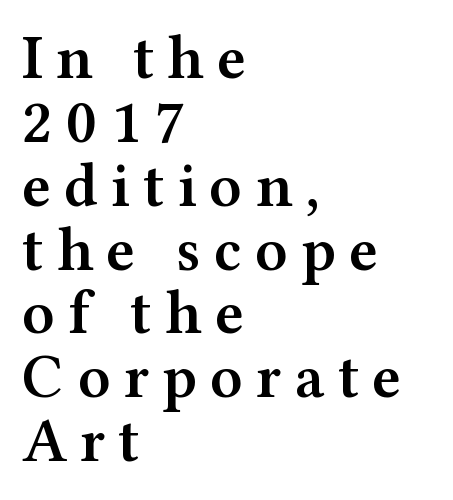
{"serif": "yes", "italic": "no", "bold": "semi", "weight": "semibold", "width": "wide", "stroke_contrast": "medium", "x_height": "medium", "monospaced": "no", "underline": "no", "align": "left", "line_spacing": "tight", "line_spacing_ratio": 1.03, "letter_spacing": "wide", "letter_spacing_em": 0.21, "glyph_px": 62}
